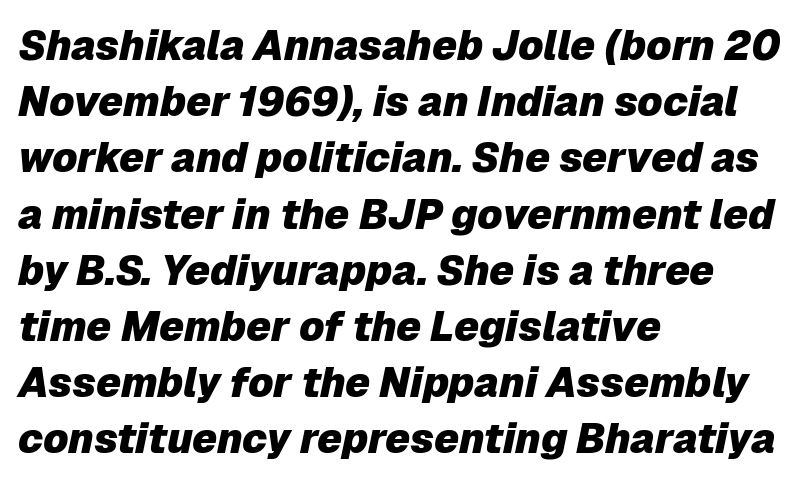
The image shows 41 px heavy type, italic (leaning right); set left-aligned, normal line spacing (1.37x), normal letter spacing, not underlined; low stroke contrast and a medium x-height.
